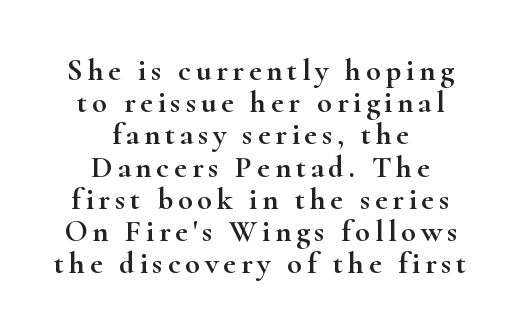
Q: Is the text italic (slanted)? A: No, it is upright.
Q: Is the typeface a serif or a sans-serif typeface? A: Serif.
Q: Is the text underlined? A: No.
Q: How is the paragraph aligned? A: Centered.
Q: Is the spacing between lines tight, normal or loose? A: Tight.
Q: Width (condensed, normal, or wide)? A: Wide.
Q: Stroke contrast? A: High.
Q: x-height? A: Small.
Q: Monospaced? A: No.
